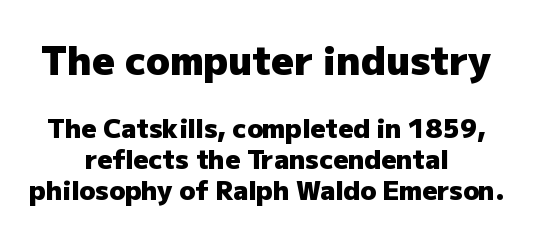
Q: Is the text bold? A: Yes.
Q: Is the text italic (slanted)? A: No, it is upright.
Q: Is the typeface a serif or a sans-serif typeface? A: Sans-serif.
Q: Is the text underlined? A: No.
Q: How is the paragraph aligned? A: Centered.
Q: Is the spacing between letters normal or unusually wide? A: Normal.
Q: Which block of text is set in a larger size, the first (top) or the second (bottom)? A: The first (top) one.
Q: Width (condensed, normal, or wide)? A: Normal.
Q: Stroke contrast? A: Low.
Q: x-height? A: Medium.
Q: Monospaced? A: No.
